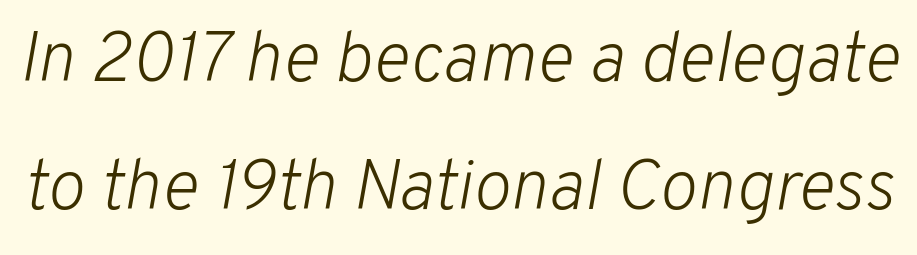
The letterforms sit at book weight or below. This sample uses an oblique cut, with every glyph tilted off the vertical. The face used here is proportionally spaced, like ordinary book or web type. Only glyphs here, with clear space below each row. Words appear dense and cohesive because spacing is normal.
